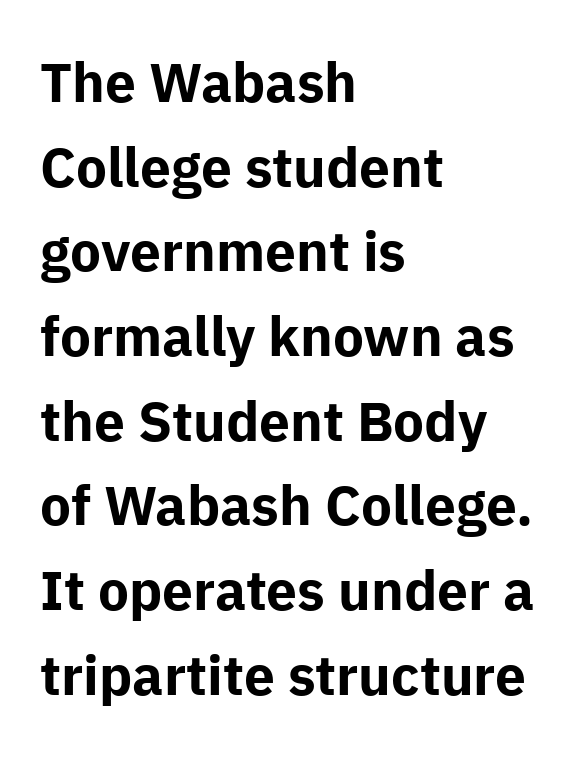
{"serif": "no", "italic": "no", "bold": "yes", "weight": "bold", "width": "normal", "stroke_contrast": "low", "x_height": "medium", "monospaced": "no", "underline": "no", "align": "left", "line_spacing": "normal", "line_spacing_ratio": 1.54, "letter_spacing": "normal", "letter_spacing_em": 0.0, "glyph_px": 55}
